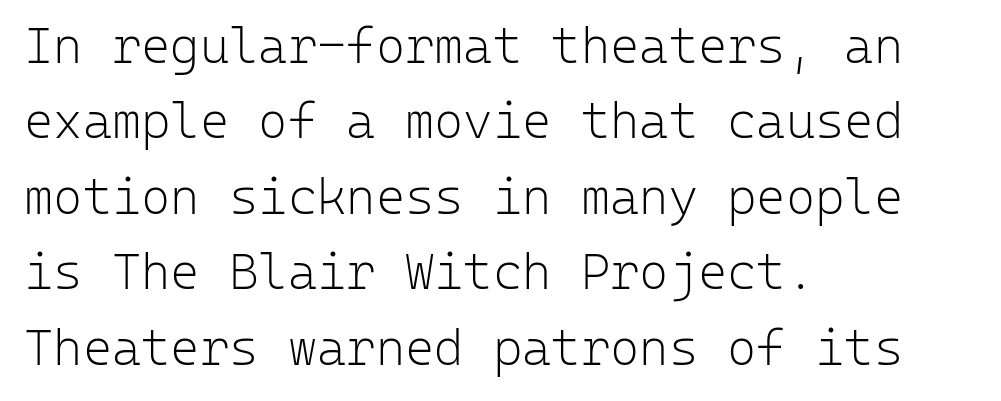
{"serif": "no", "italic": "no", "bold": "no", "weight": "light", "width": "normal", "stroke_contrast": "low", "x_height": "medium", "monospaced": "yes", "underline": "no", "align": "left", "line_spacing": "normal", "line_spacing_ratio": 1.51, "letter_spacing": "normal", "letter_spacing_em": 0.0, "glyph_px": 50}
